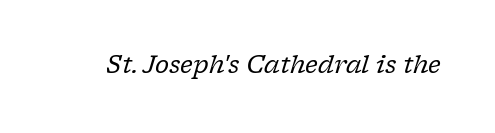
The foot of each line stays bare and open. Designer's note — italics engaged. Standard letterfit; no display-style spreading of the glyphs. The letterforms sit at book weight or below.
